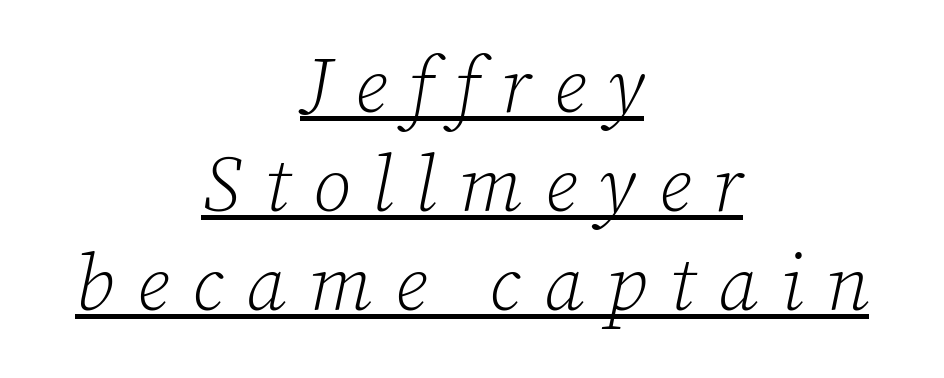
The axis of the letterforms is tilted away from vertical. Has an underline been added? It has. Letterform terminals end in serifs throughout the passage. Teacher's note: observe the equal gaps on both sides — that is centered alignment. These lines are rendered in a variable-pitch font. These lines have a slow, spaced-out rhythm from letter to letter.
